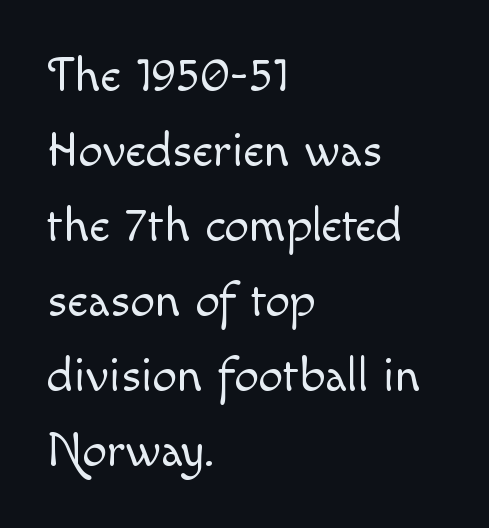
Q: Is the text bold? A: No.
Q: Is the text italic (slanted)? A: No, it is upright.
Q: Is the text underlined? A: No.
Q: How is the paragraph aligned? A: Left-aligned.
Q: Is the spacing between letters normal or unusually wide? A: Normal.
Q: Is the spacing between lines tight, normal or loose? A: Normal.
Q: Width (condensed, normal, or wide)? A: Normal.
Q: x-height? A: Small.
Q: Monospaced? A: No.
